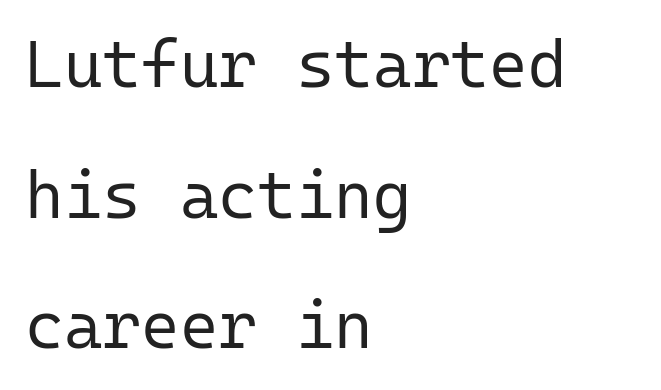
The image shows 66 px regular-weight sans-serif type, upright, monospaced; set left-aligned, loose line spacing (1.98x), normal letter spacing, not underlined; low stroke contrast and a medium x-height.
